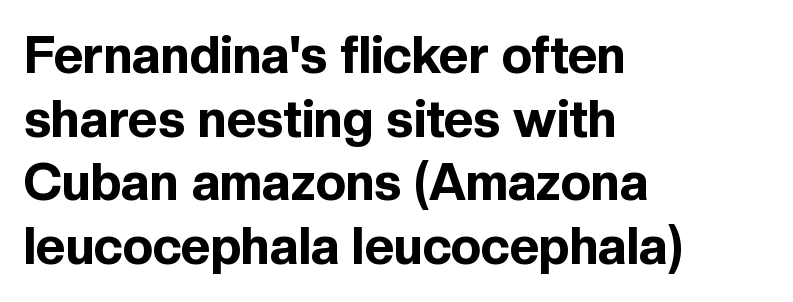
The image shows 51 px bold sans-serif type, upright; set left-aligned, normal line spacing (1.25x), normal letter spacing, not underlined; a medium x-height.
